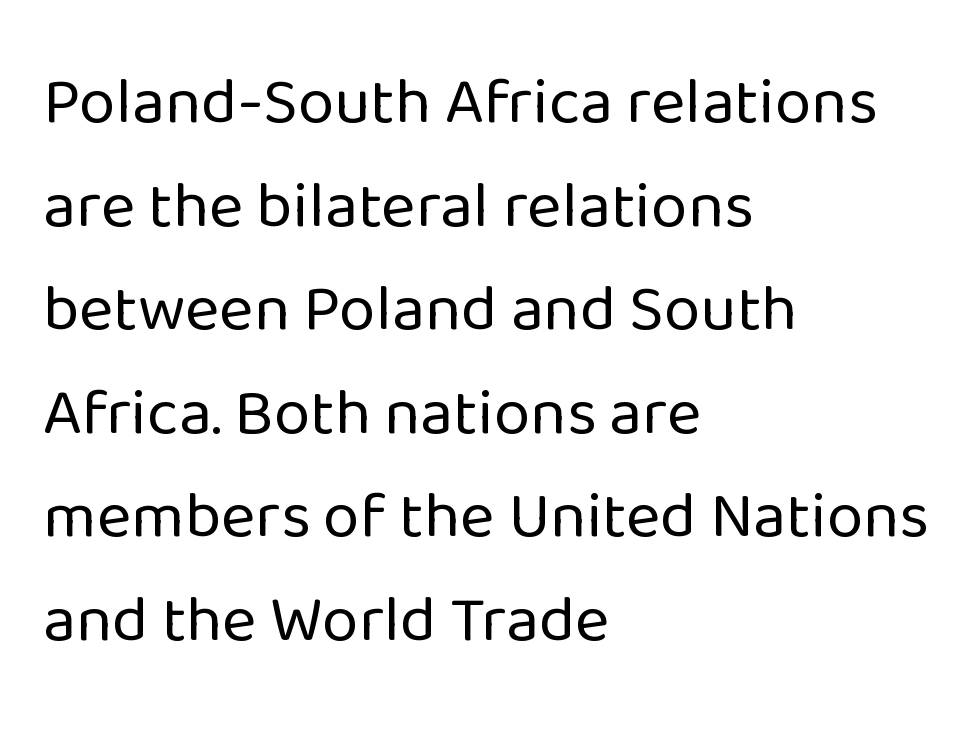
{"serif": "no", "italic": "no", "bold": "no", "weight": "regular", "width": "normal", "stroke_contrast": "low", "x_height": "medium", "monospaced": "no", "underline": "no", "align": "left", "line_spacing": "normal", "line_spacing_ratio": 1.57, "letter_spacing": "normal", "letter_spacing_em": 0.0, "glyph_px": 66}
